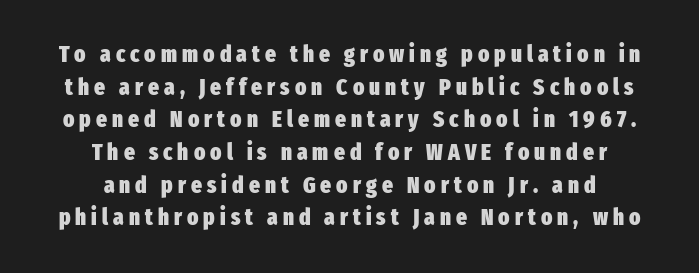
{"italic": "no", "bold": "yes", "underline": "no", "align": "center", "line_spacing": "normal", "line_spacing_ratio": 1.42, "letter_spacing": "wide", "letter_spacing_em": 0.22, "glyph_px": 23}
